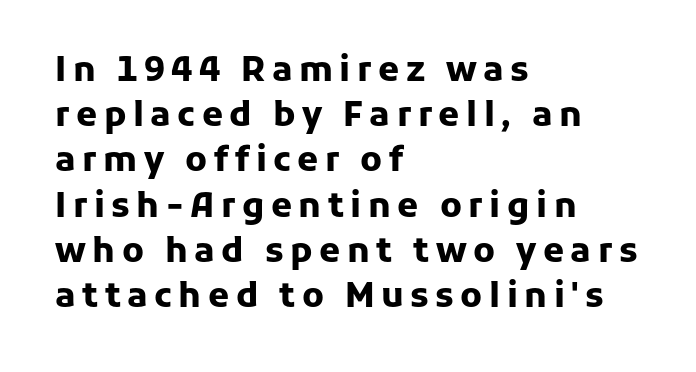
{"serif": "no", "italic": "no", "bold": "yes", "weight": "heavy", "width": "normal", "stroke_contrast": "low", "x_height": "medium", "monospaced": "no", "underline": "no", "align": "left", "line_spacing": "normal", "line_spacing_ratio": 1.33, "glyph_px": 34}
